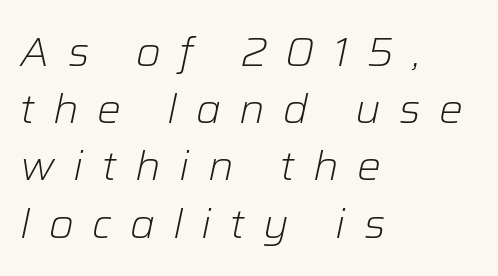
Q: Is the text bold? A: No.
Q: Is the text italic (slanted)? A: Yes, it leans right by about 12 degrees.
Q: Is the text underlined? A: No.
Q: How is the paragraph aligned? A: Left-aligned.
Q: Is the spacing between letters normal or unusually wide? A: Unusually wide.
Q: Is the spacing between lines tight, normal or loose? A: Normal.
Q: Width (condensed, normal, or wide)? A: Normal.
Q: Stroke contrast? A: Low.
Q: x-height? A: Medium.
Q: Monospaced? A: No.
